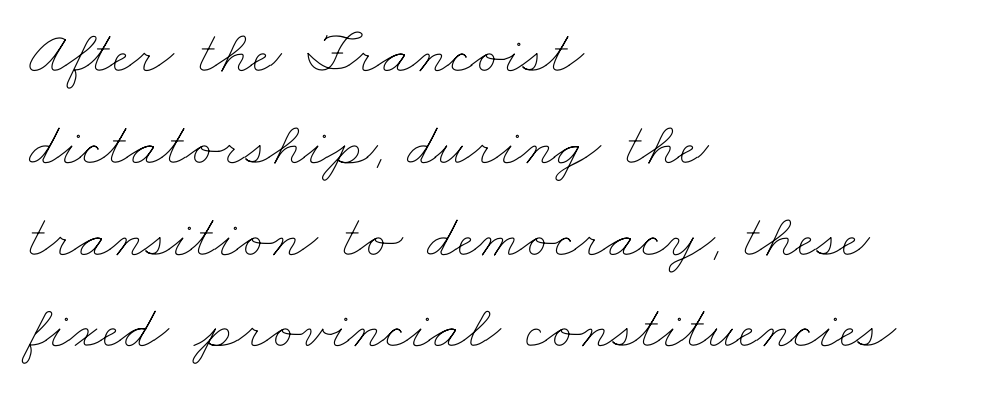
Students, observe: this is what conventionally led text looks like. Is the type heavy? It reads as light-to-regular instead. The face used here is rendered with its standard letterfit. These lines stack with their left ends in a neat column.
